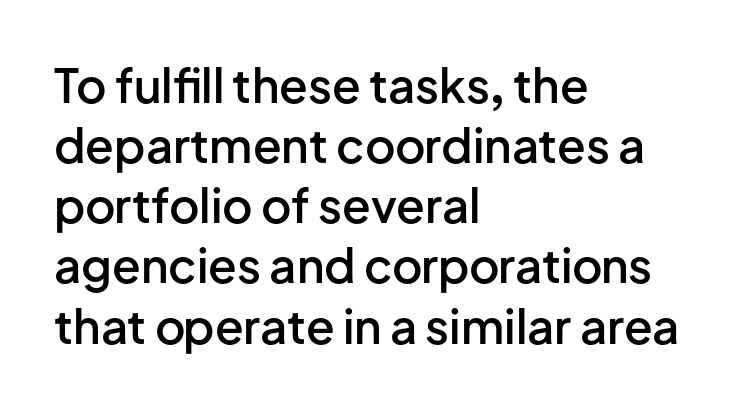
{"serif": "no", "italic": "no", "bold": "semi", "weight": "semibold", "width": "normal", "stroke_contrast": "low", "x_height": "medium", "monospaced": "no", "underline": "no", "align": "left", "line_spacing": "normal", "line_spacing_ratio": 1.28, "letter_spacing": "normal", "letter_spacing_em": 0.0, "glyph_px": 47}
